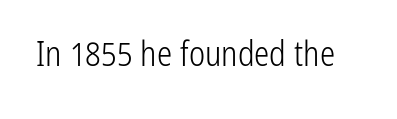
Q: Is the text bold? A: No.
Q: Is the text italic (slanted)? A: No, it is upright.
Q: Is the typeface a serif or a sans-serif typeface? A: Sans-serif.
Q: Is the text underlined? A: No.
Q: Is the spacing between letters normal or unusually wide? A: Normal.
Q: Width (condensed, normal, or wide)? A: Condensed.
Q: Stroke contrast? A: Low.
Q: x-height? A: Medium.
Q: Monospaced? A: No.
